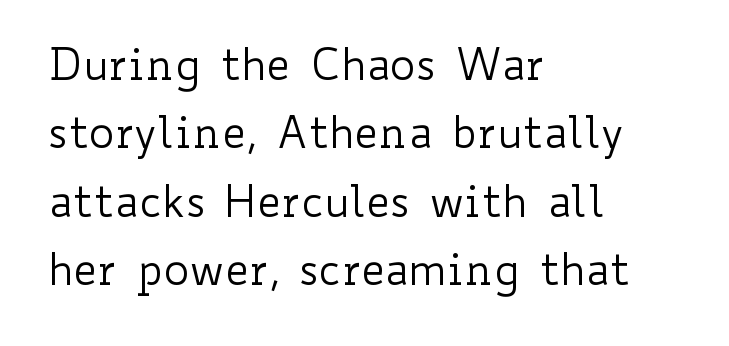
Italic? Not at all — the glyphs are vertical. Where is the straight margin? On the left. The letters sit at their default tracking, neither squeezed nor spread. Underlining? Definitely not there. Compared with a typical body face, this is equally light or lighter still. The rows are spaced the way most documents space them.
